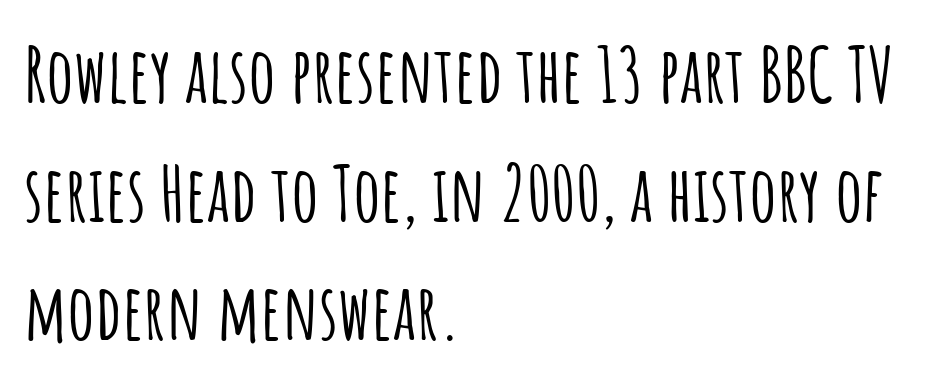
The image shows 77 px condensed sans-serif type, upright; set left-aligned, normal line spacing (1.54x), normal letter spacing, not underlined; low stroke contrast and a large x-height.
